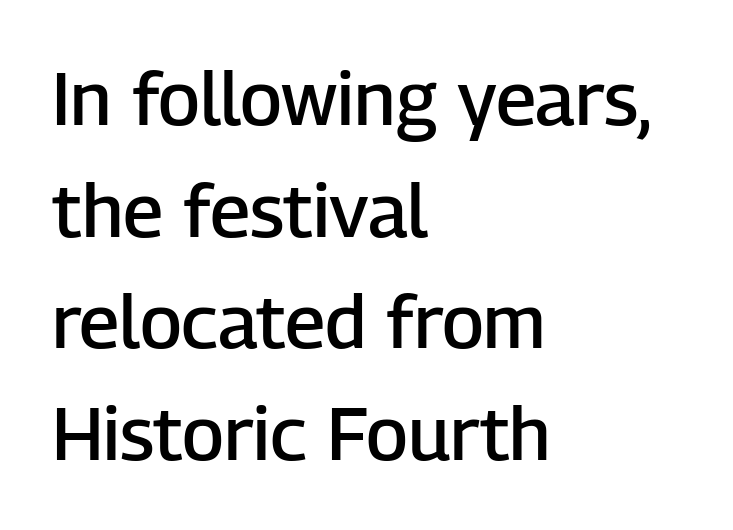
The image shows 75 px semibold sans-serif type, upright; set left-aligned, normal line spacing (1.49x), normal letter spacing, not underlined; low stroke contrast and a medium x-height.
